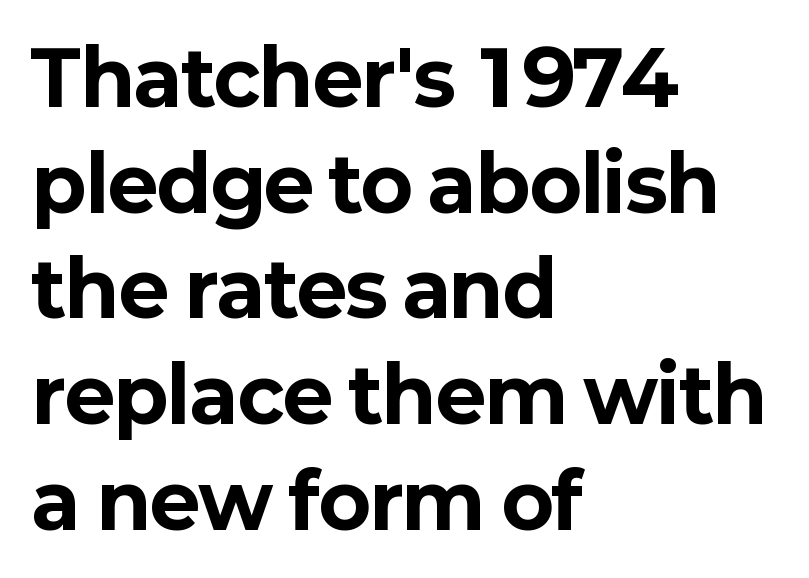
The passage is arranged the way most books set body copy — flush left. On the weight axis this lands at bold, roughly 700. The specimen omits any rule beneath the text block's lines. The passage shown stacks its lines at a standard gap.
